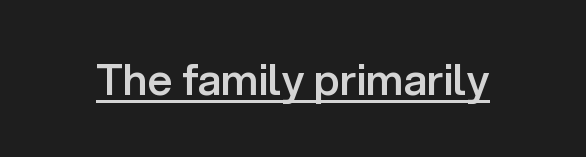
The image shows 43 px semibold sans-serif type, upright; set normal letter spacing, underlined; low stroke contrast and a medium x-height.
